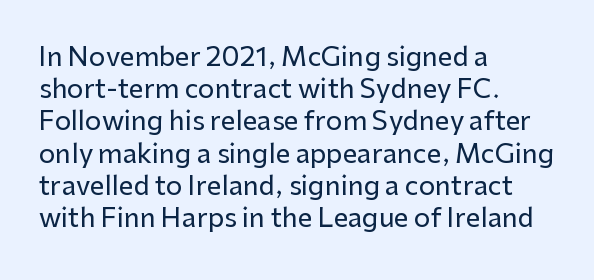
Q: Is the text italic (slanted)? A: No, it is upright.
Q: Is the text underlined? A: No.
Q: How is the paragraph aligned? A: Left-aligned.
Q: Is the spacing between letters normal or unusually wide? A: Normal.
